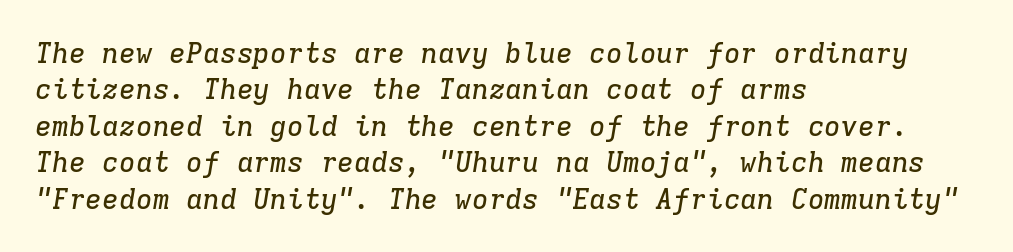
Q: Is the text italic (slanted)? A: Yes, it leans right by about 9 degrees.
Q: Is the typeface a serif or a sans-serif typeface? A: Serif.
Q: Is the text underlined? A: No.
Q: How is the paragraph aligned? A: Left-aligned.
Q: Is the spacing between letters normal or unusually wide? A: Normal.
Q: Is the spacing between lines tight, normal or loose? A: Normal.
Q: Width (condensed, normal, or wide)? A: Normal.
Q: Stroke contrast? A: Low.
Q: x-height? A: Medium.
Q: Monospaced? A: Yes.
